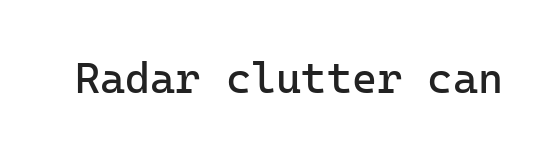
{"serif": "no", "italic": "no", "bold": "no", "weight": "regular", "width": "normal", "stroke_contrast": "low", "x_height": "medium", "underline": "no", "letter_spacing": "normal", "letter_spacing_em": 0.0, "glyph_px": 43}
